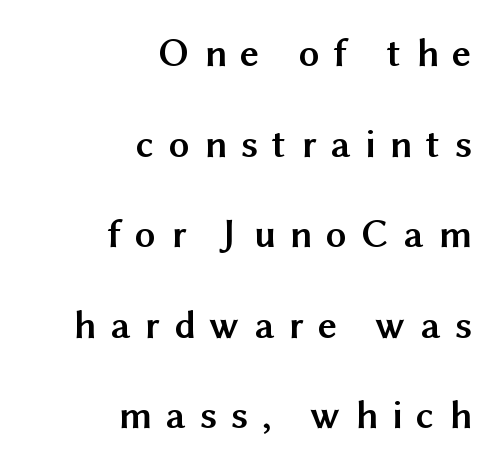
If you drew a line through each stem, it would be perfectly vertical. Look at the stroke-to-counter ratio: heavy, a bold. There is plenty of visible air inserted between adjacent glyphs. A student would call this right alignment; a typographer would say flush right, rag left.
